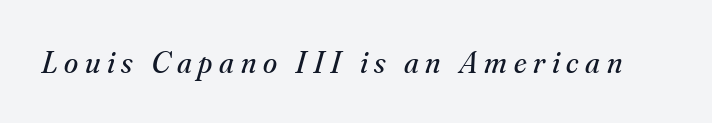
The strokes are not fattened; the text isn't bold. Serif or sans? Serif — the stroke terminals have little feet. Letters rest on an invisible, unmarked baseline. The text carries the slant typical of an italic or oblique font. Observe the wide spacing: letters keep a clear distance from each other.
